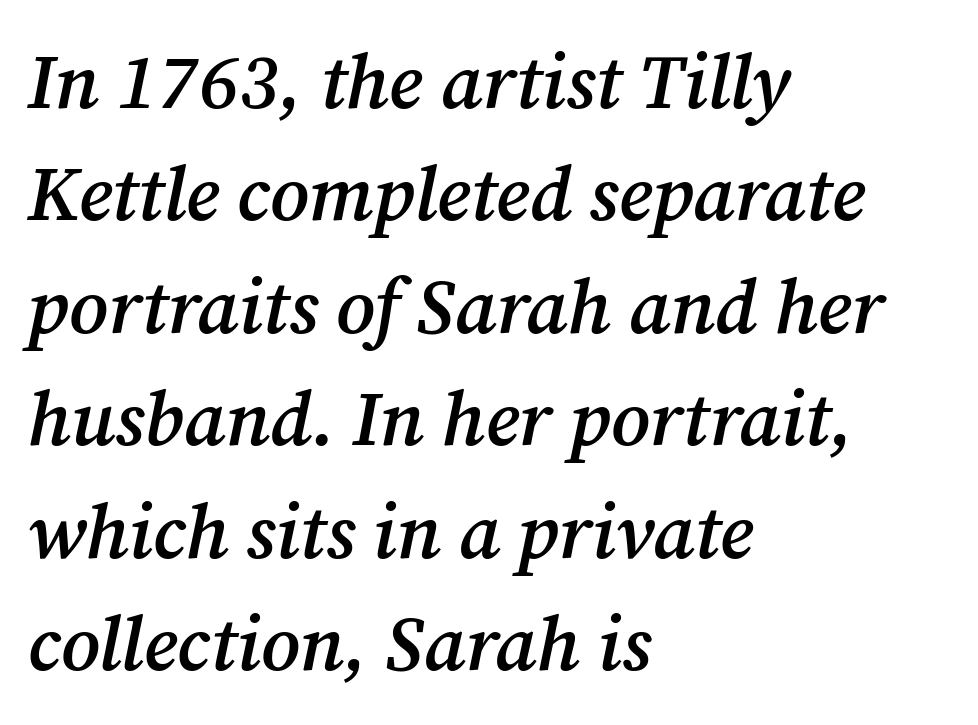
Q: Is the text bold? A: Semi-bold.
Q: Is the text italic (slanted)? A: Yes, it leans right by about 12 degrees.
Q: Is the typeface a serif or a sans-serif typeface? A: Serif.
Q: Is the text underlined? A: No.
Q: How is the paragraph aligned? A: Left-aligned.
Q: Is the spacing between letters normal or unusually wide? A: Normal.
Q: Is the spacing between lines tight, normal or loose? A: Normal.
Q: Width (condensed, normal, or wide)? A: Normal.
Q: Stroke contrast? A: Medium.
Q: x-height? A: Medium.
Q: Monospaced? A: No.
